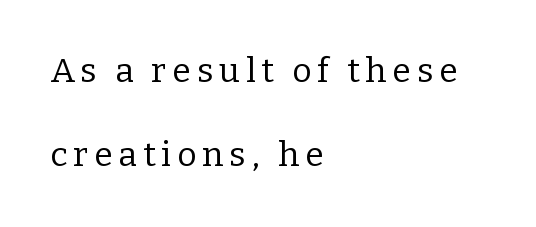
The typeface has the unassuming heft of standard copy or less. This sample uses a serif face. Leading: increased. Leftover space on each line is placed entirely after the last word. The passage shown is not underscored anywhere. The rendering uses natural spacing where letterforms have individual widths.
